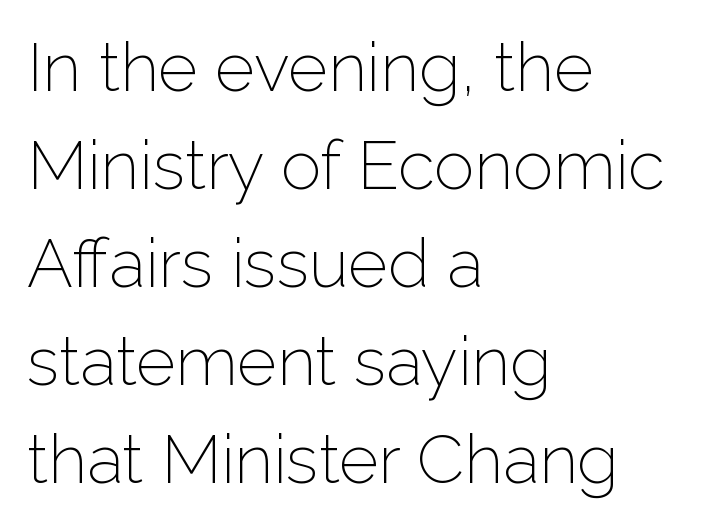
Q: Is the text bold? A: No.
Q: Is the text italic (slanted)? A: No, it is upright.
Q: Is the typeface a serif or a sans-serif typeface? A: Sans-serif.
Q: Is the text underlined? A: No.
Q: How is the paragraph aligned? A: Left-aligned.
Q: Is the spacing between letters normal or unusually wide? A: Normal.
Q: Is the spacing between lines tight, normal or loose? A: Normal.
Q: Width (condensed, normal, or wide)? A: Normal.
Q: Stroke contrast? A: Low.
Q: x-height? A: Medium.
Q: Monospaced? A: No.
